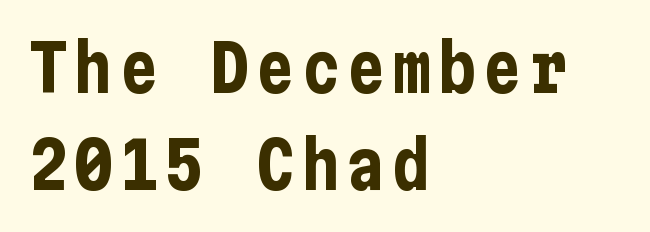
{"serif": "no", "italic": "no", "bold": "yes", "weight": "bold", "width": "condensed", "stroke_contrast": "low", "x_height": "medium", "underline": "no", "align": "left", "line_spacing": "normal", "line_spacing_ratio": 1.51, "glyph_px": 64}
